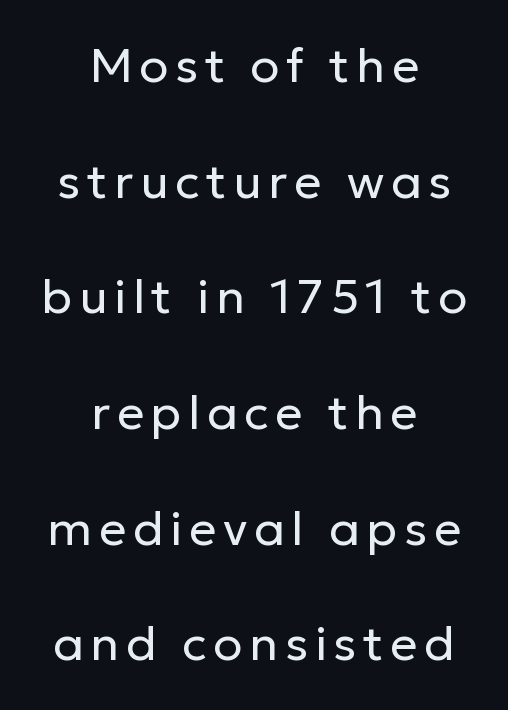
Q: Is the text bold? A: No.
Q: Is the text italic (slanted)? A: No, it is upright.
Q: Is the typeface a serif or a sans-serif typeface? A: Sans-serif.
Q: Is the text underlined? A: No.
Q: How is the paragraph aligned? A: Centered.
Q: Is the spacing between lines tight, normal or loose? A: Loose.
Q: Width (condensed, normal, or wide)? A: Normal.
Q: Stroke contrast? A: Low.
Q: x-height? A: Medium.
Q: Monospaced? A: No.
